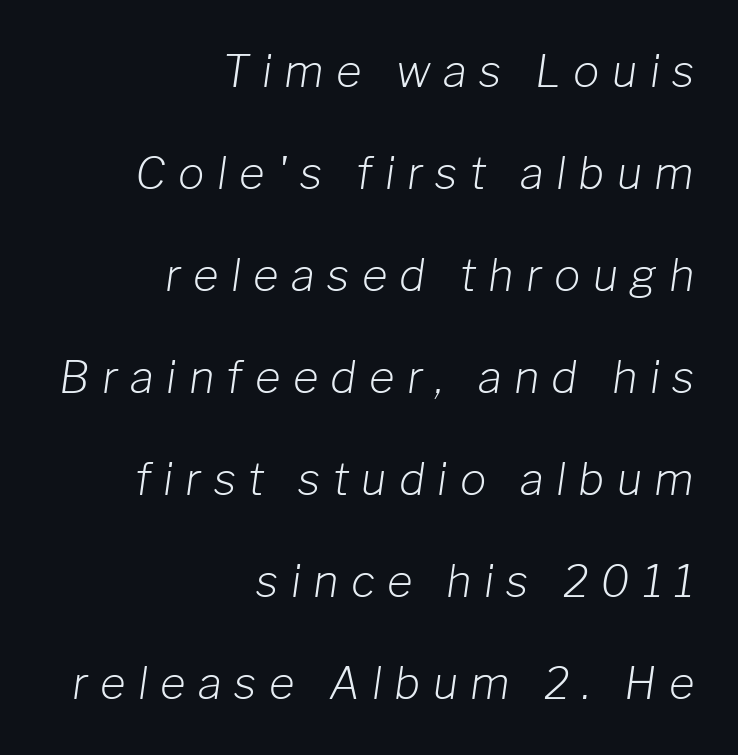
The image shows 44 px light type, italic (leaning right); set right-aligned, loose line spacing (2.32x), unusually wide letter spacing (+0.28 em), not underlined; low stroke contrast and a medium x-height.
